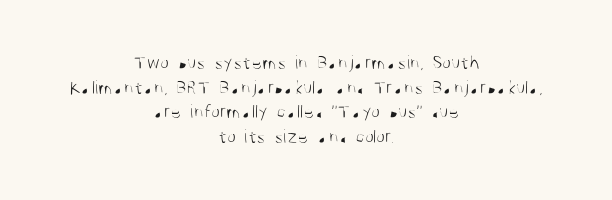
The cut favours lightness, reaching ordinary text weight at its darkest. The words here are not underlined. Do the letters lean? They stand straight. Students, note that the glyphs here touch the page at normal intervals. Every row of glyphs is offset so its center matches the block's center.
